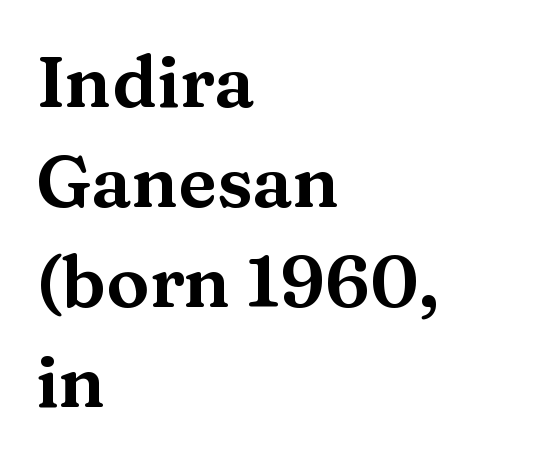
Looks like regular typesetting: each glyph gets only the width it needs. Vertically, the passage feels balanced, rows spaced as you'd expect. Stroke terminals: seriffed. The tracking reads as untouched default to a designer's eye. Ordinary non-slanted type is in use. The lines are quadded left.
